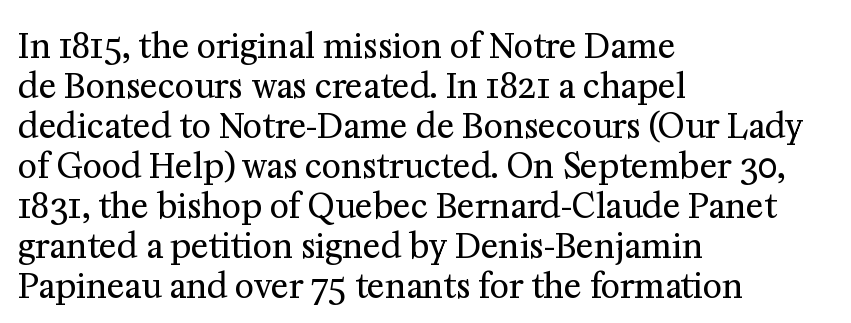
{"serif": "yes", "italic": "no", "bold": "no", "weight": "regular", "width": "normal", "stroke_contrast": "medium", "x_height": "medium", "monospaced": "no", "underline": "no", "align": "left", "line_spacing_ratio": 1.21, "letter_spacing": "normal", "letter_spacing_em": 0.0, "glyph_px": 33}
